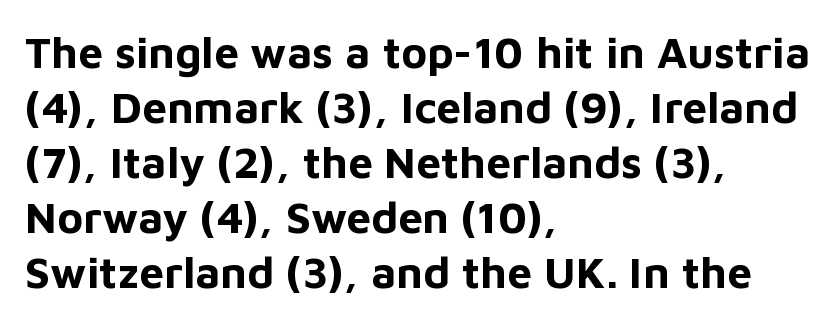
Each word holds together tightly as a unit, with standard inter-letter gaps. Unlike italic type, these characters show no tilt at all. You could not count columns in this text — the font is proportionally spaced. Casual observation: everything's shoved over to the left.
